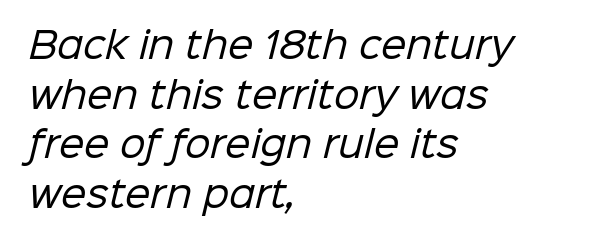
Is this a sans? Yes — the strokes have no serifs. Caption: standard tracking, unaltered. These lines are set flush left with a ragged right edge. On a weight scale, this lands at 450 or below. Does the leading feel generous? No, just average. Descenders hang freely into open space.
